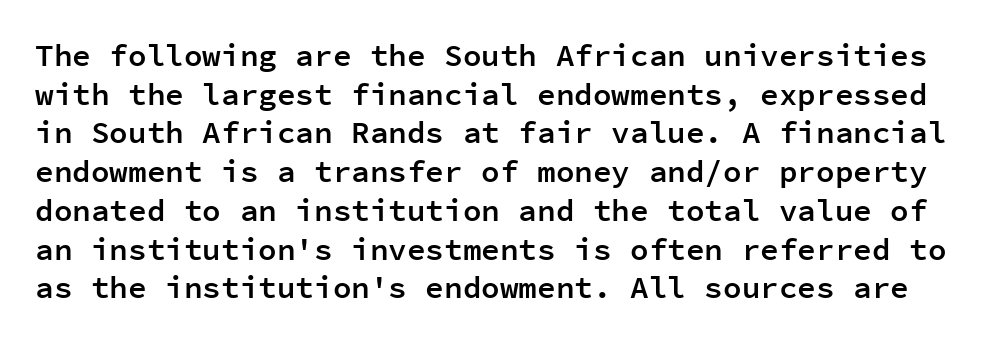
Line spacing here is normal. The characters display no serif detailing; their extremities are plain. Each word holds together tightly as a unit, with standard inter-letter gaps. On the weight axis this lands at semibold, roughly 600. Rule under the text: the space is simply empty.
